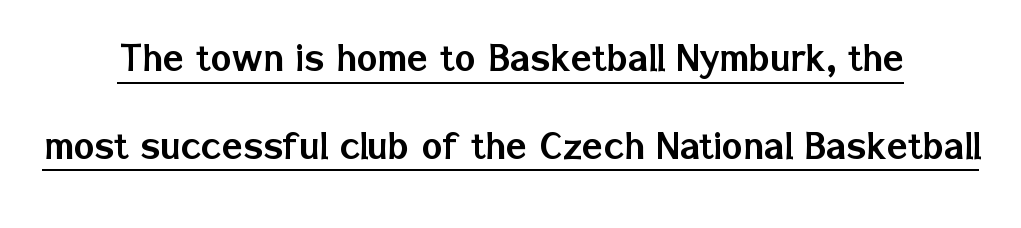
{"serif": "no", "italic": "no", "width": "normal", "stroke_contrast": "low", "x_height": "medium", "monospaced": "no", "underline": "yes", "line_spacing": "loose", "line_spacing_ratio": 1.99, "letter_spacing": "normal", "letter_spacing_em": 0.0, "glyph_px": 44}
